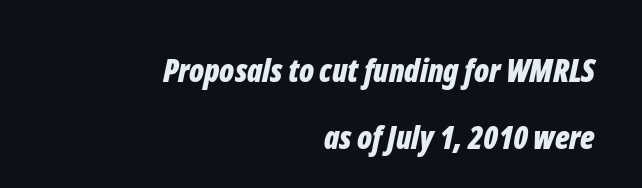
{"italic": "yes", "lean": "right", "slant_degrees": 12, "bold": "yes", "weight": "bold", "width": "condensed", "stroke_contrast": "low", "x_height": "medium", "monospaced": "no", "underline": "no", "align": "right", "line_spacing": "loose", "line_spacing_ratio": 2.1, "letter_spacing": "normal", "letter_spacing_em": 0.0, "glyph_px": 32}
